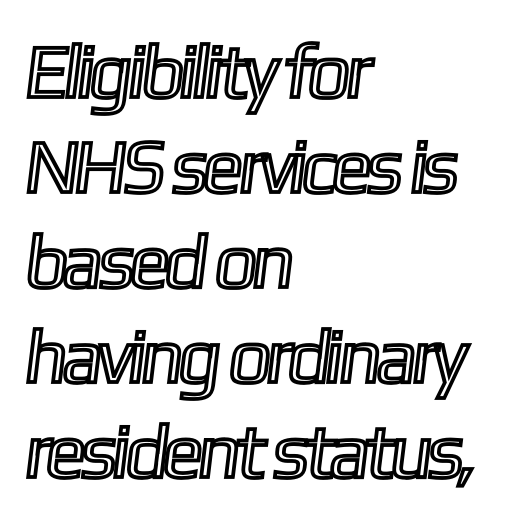
The image shows 76 px condensed type; set left-aligned, normal line spacing (1.25x), normal letter spacing, not underlined; a medium x-height.
